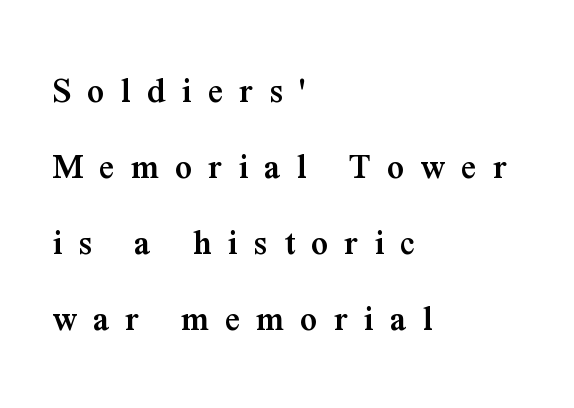
A typesetter would call this proportional, since set widths differ per character. Reading down the block, your eye returns to a fixed left position each line. This rendering employs a face with finishing strokes, i.e., a serif. Each row of text sits above clean, open space. A fair bit of extra ink — the face is semibold, not bold. You could only call the tracking loose — the letters float apart.
